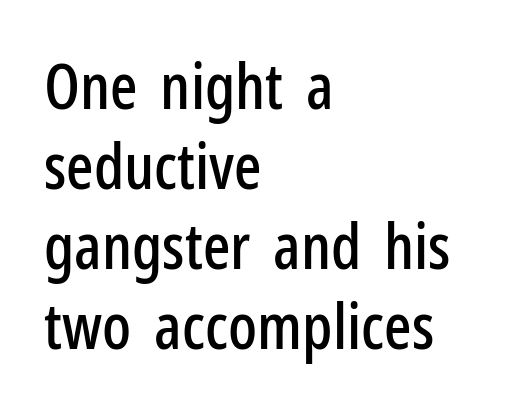
The image shows 64 px condensed sans-serif type, upright; set left-aligned, normal line spacing (1.25x), normal letter spacing, not underlined; low stroke contrast and a medium x-height.
